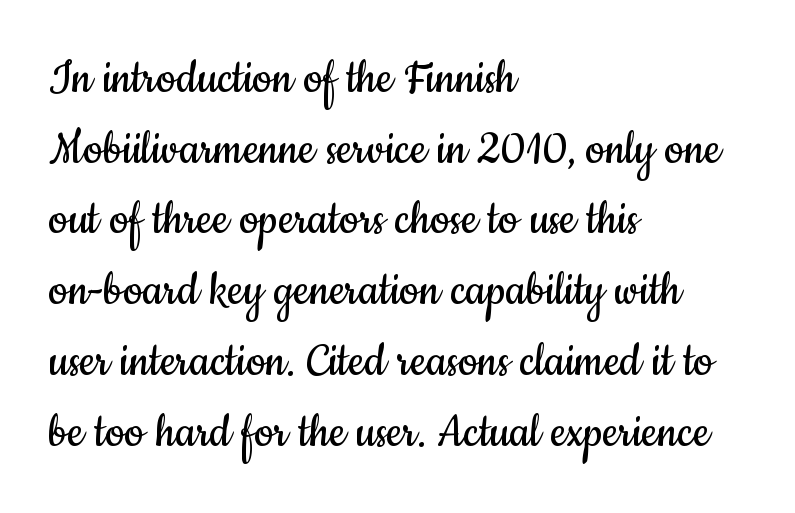
Q: Is the text bold? A: No.
Q: Is the text italic (slanted)? A: Yes.
Q: Is the typeface a serif or a sans-serif typeface? A: Sans-serif.
Q: Is the text underlined? A: No.
Q: How is the paragraph aligned? A: Left-aligned.
Q: Is the spacing between letters normal or unusually wide? A: Normal.
Q: Is the spacing between lines tight, normal or loose? A: Normal.
Q: Width (condensed, normal, or wide)? A: Condensed.
Q: Stroke contrast? A: Low.
Q: x-height? A: Small.
Q: Monospaced? A: No.
